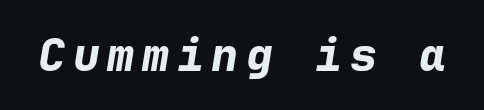
{"italic": "yes", "lean": "right", "slant_degrees": 9, "bold": "yes", "weight": "bold", "width": "normal", "stroke_contrast": "low", "x_height": "medium", "monospaced": "yes", "underline": "no", "glyph_px": 45}
